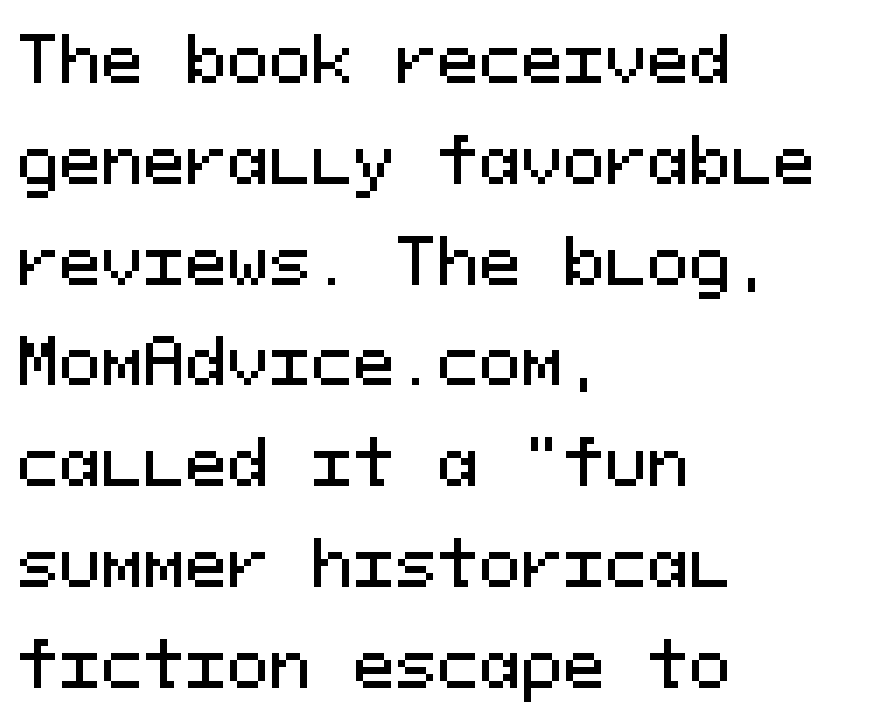
The image shows 63 px sans-serif type, upright, monospaced; set left-aligned, normal line spacing (1.6x), normal letter spacing, not underlined; medium stroke contrast and a medium x-height.
